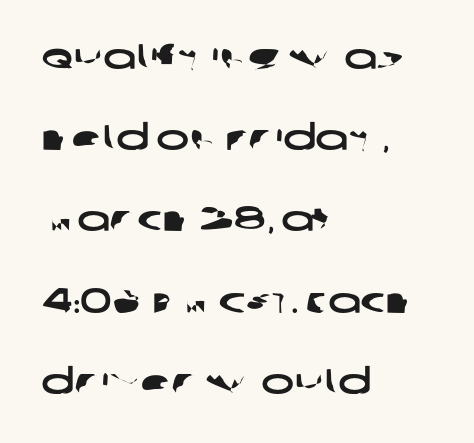
Layout note: lines flush left. The specimen omits any rule beneath the text block's lines. You could not count columns in this text — the font is proportionally spaced. A typesetter would call this zero additional tracking. The characters display no serif detailing; their extremities are plain. Widely set lines give the paragraph a tall, airy silhouette.
